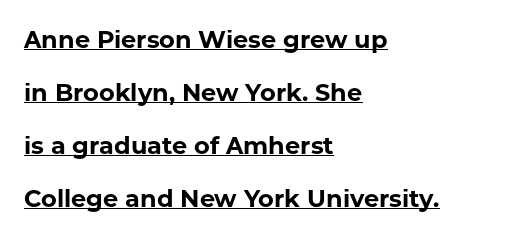
Q: Is the text bold? A: Yes.
Q: Is the text italic (slanted)? A: No, it is upright.
Q: Is the text underlined? A: Yes.
Q: How is the paragraph aligned? A: Left-aligned.
Q: Is the spacing between letters normal or unusually wide? A: Normal.
Q: Is the spacing between lines tight, normal or loose? A: Loose.
